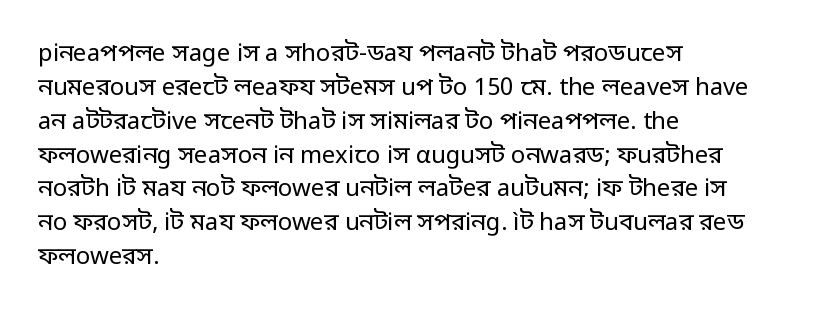
{"italic": "no", "bold": "no", "underline": "no", "align": "left", "line_spacing": "normal", "line_spacing_ratio": 1.41, "letter_spacing": "normal", "letter_spacing_em": 0.0, "glyph_px": 24}
